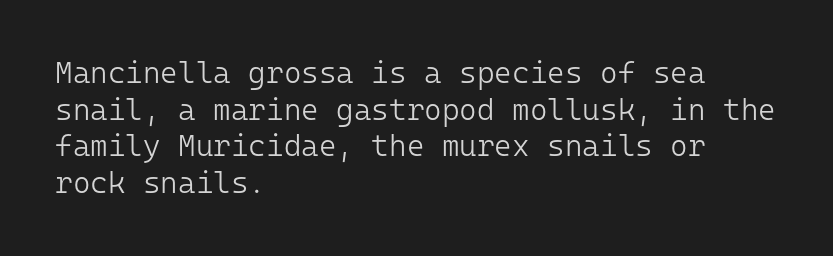
Q: Is the text bold? A: No.
Q: Is the text italic (slanted)? A: No, it is upright.
Q: Is the typeface a serif or a sans-serif typeface? A: Sans-serif.
Q: Is the text underlined? A: No.
Q: How is the paragraph aligned? A: Left-aligned.
Q: Is the spacing between letters normal or unusually wide? A: Normal.
Q: Width (condensed, normal, or wide)? A: Normal.
Q: Stroke contrast? A: Low.
Q: x-height? A: Medium.
Q: Monospaced? A: Yes.
